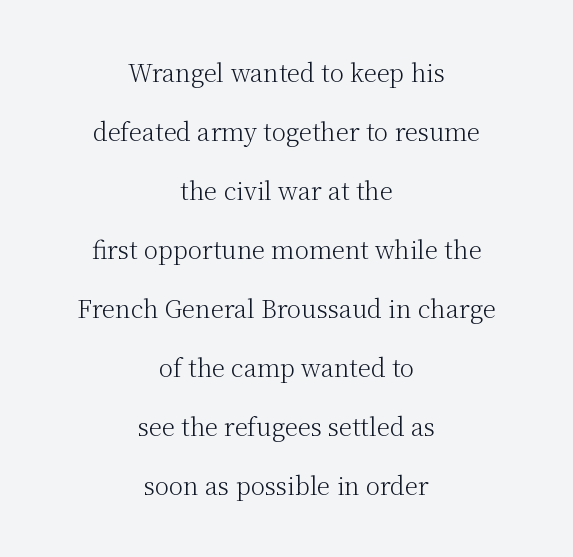
{"italic": "no", "bold": "no", "underline": "no", "align": "center", "line_spacing": "loose", "line_spacing_ratio": 2.46, "letter_spacing": "normal", "letter_spacing_em": 0.0, "glyph_px": 24}
